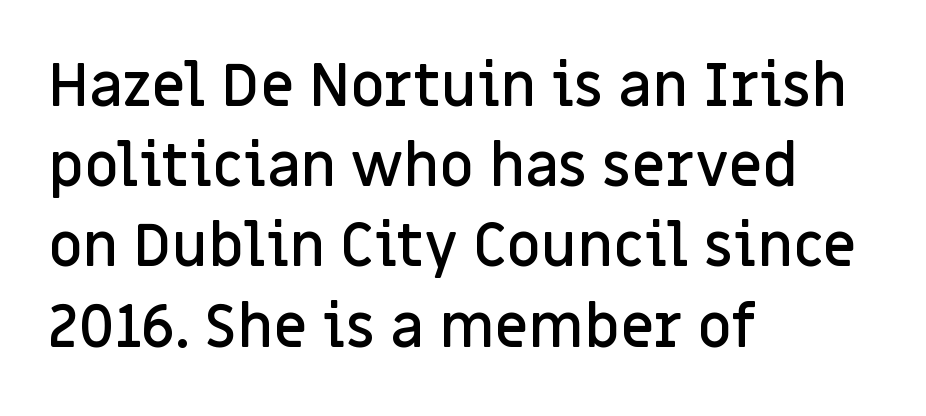
{"serif": "no", "italic": "no", "bold": "semi", "weight": "semibold", "width": "normal", "stroke_contrast": "low", "x_height": "large", "monospaced": "no", "underline": "no", "align": "left", "line_spacing": "normal", "line_spacing_ratio": 1.36, "letter_spacing": "normal", "letter_spacing_em": 0.0, "glyph_px": 59}
